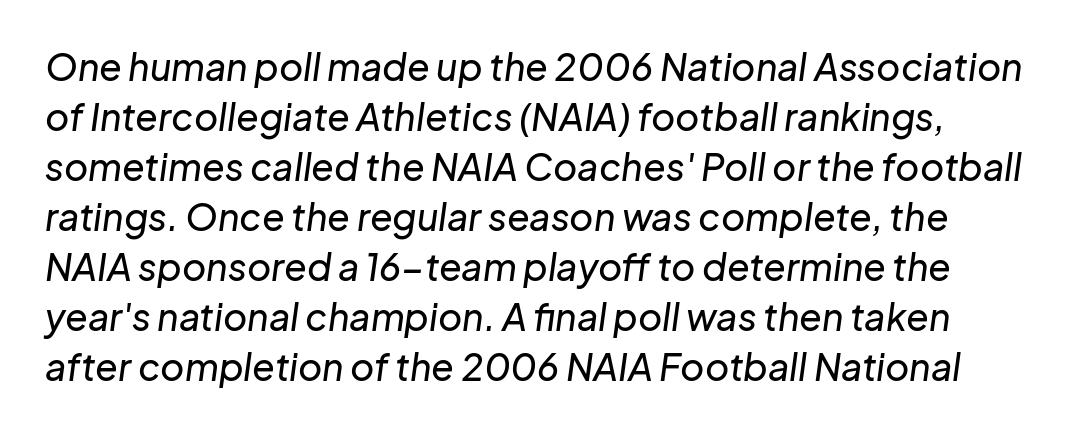
{"italic": "yes", "lean": "right", "slant_degrees": 8, "width": "normal", "stroke_contrast": "low", "x_height": "medium", "monospaced": "no", "underline": "no", "line_spacing": "normal", "line_spacing_ratio": 1.35, "letter_spacing": "normal", "letter_spacing_em": 0.0, "glyph_px": 37}
